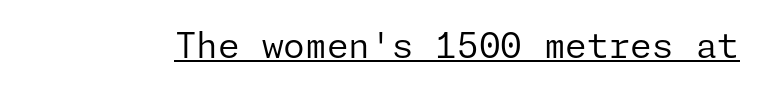
The image shows 35 px regular-weight sans-serif type, upright; set normal letter spacing, underlined; low stroke contrast and a medium x-height.
